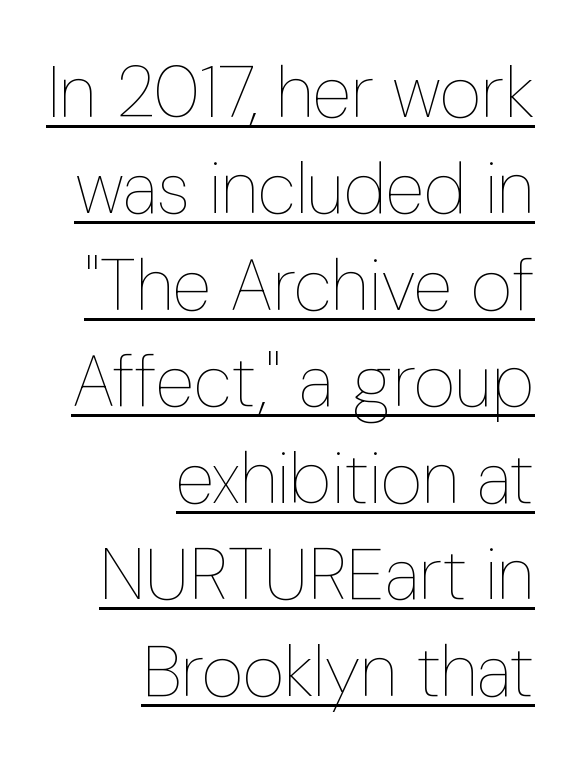
{"italic": "no", "bold": "no", "weight": "thin", "width": "condensed", "stroke_contrast": "low", "x_height": "medium", "monospaced": "no", "underline": "yes", "align": "right", "line_spacing": "normal", "line_spacing_ratio": 1.34, "letter_spacing": "normal", "letter_spacing_em": 0.0, "glyph_px": 72}
